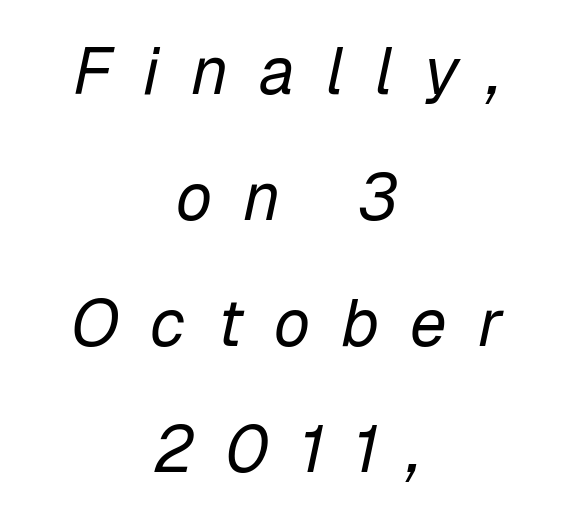
{"italic": "yes", "lean": "right", "slant_degrees": 12, "bold": "no", "weight": "regular", "width": "normal", "stroke_contrast": "low", "x_height": "medium", "monospaced": "no", "underline": "no", "align": "center", "line_spacing": "loose", "line_spacing_ratio": 1.91, "letter_spacing": "wide", "letter_spacing_em": 0.47, "glyph_px": 66}
